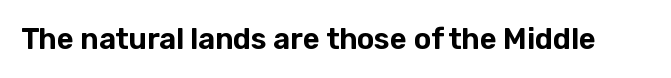
{"serif": "no", "italic": "no", "width": "normal", "stroke_contrast": "low", "x_height": "medium", "monospaced": "no", "underline": "no", "letter_spacing": "normal", "letter_spacing_em": 0.0, "glyph_px": 29}
